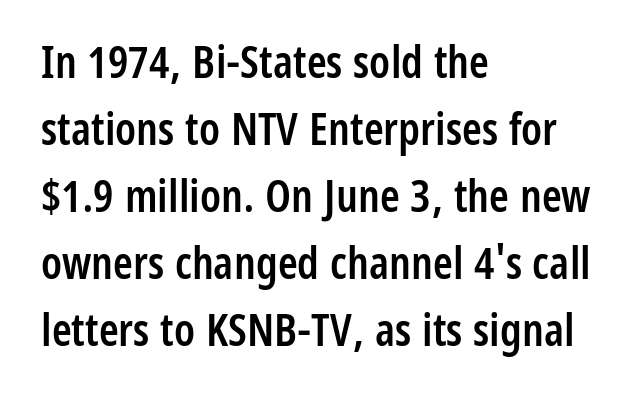
The image shows 45 px semibold, condensed sans-serif type, upright; set left-aligned, normal line spacing (1.49x), normal letter spacing, not underlined; low stroke contrast and a medium x-height.
